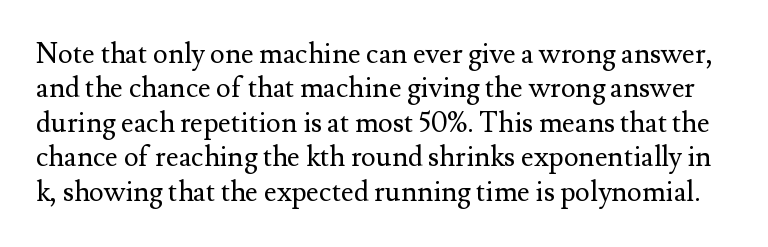
The image shows 28 px regular-weight serif type, upright; set line spacing 1.23x, normal letter spacing, not underlined; medium stroke contrast and a small x-height.
